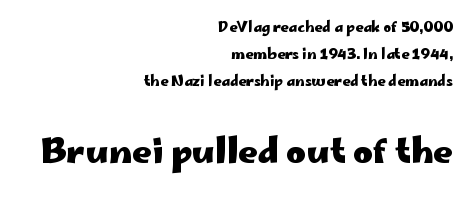
The space between consecutive lines is lavish. A full-strength bold gives these letters their thick strokes. The rendering keeps characters at their native spacing. Varying glyph widths throughout — classic text-font behaviour. The type sits square on the baseline with zero lean.
